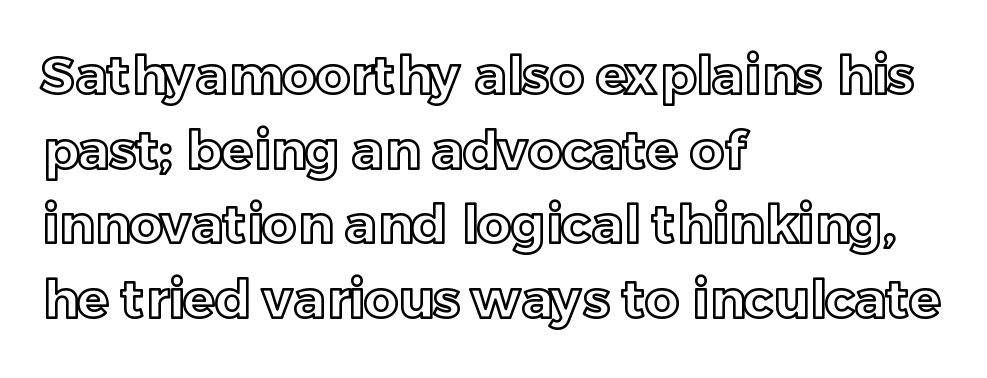
Clear beneath every line of the passage. Reading down the column, the eye jumps a familiar distance to each next line. Short and long lines alike share a common starting point at left. Upright lettering throughout.
